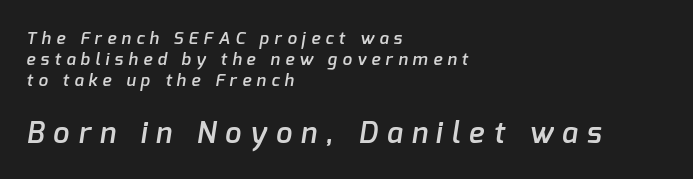
Q: Is the text bold? A: Semi-bold.
Q: Is the typeface a serif or a sans-serif typeface? A: Sans-serif.
Q: Is the text underlined? A: No.
Q: How is the paragraph aligned? A: Left-aligned.
Q: Is the spacing between letters normal or unusually wide? A: Unusually wide.
Q: Is the spacing between lines tight, normal or loose? A: Normal.
Q: Which block of text is set in a larger size, the first (top) or the second (bottom)? A: The second (bottom) one.
Q: Width (condensed, normal, or wide)? A: Normal.
Q: Stroke contrast? A: Low.
Q: x-height? A: Medium.
Q: Monospaced? A: No.
